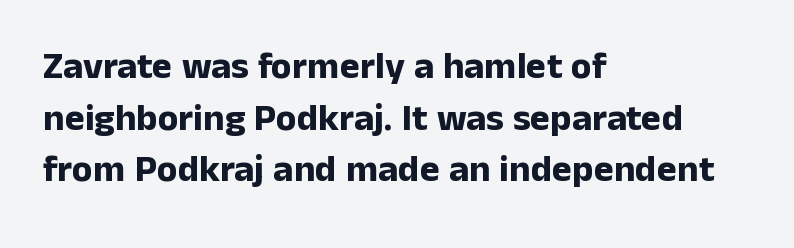
The image shows 38 px bold sans-serif type, upright; set left-aligned, normal line spacing (1.36x), normal letter spacing, not underlined; low stroke contrast and a medium x-height.
